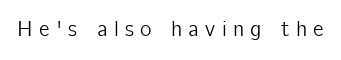
{"italic": "no", "underline": "no", "letter_spacing": "wide", "letter_spacing_em": 0.28, "glyph_px": 22}
